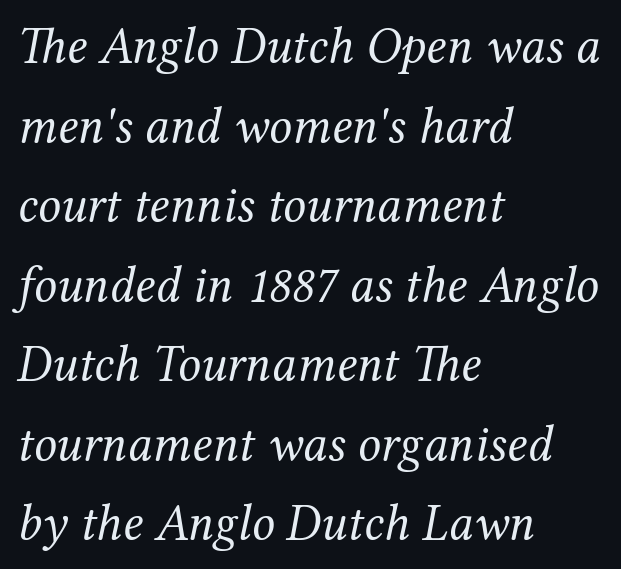
Descender tails drop into unmarked territory. Looks like regular typesetting: each glyph gets only the width it needs. Heaviness? Minimal to ordinary, like unemphasized prose. The font's italic variant was chosen for this text. Visually the block forms a straight wall on the left and a jagged coastline on the right. What's the leading like? Ordinary, nothing unusual.
